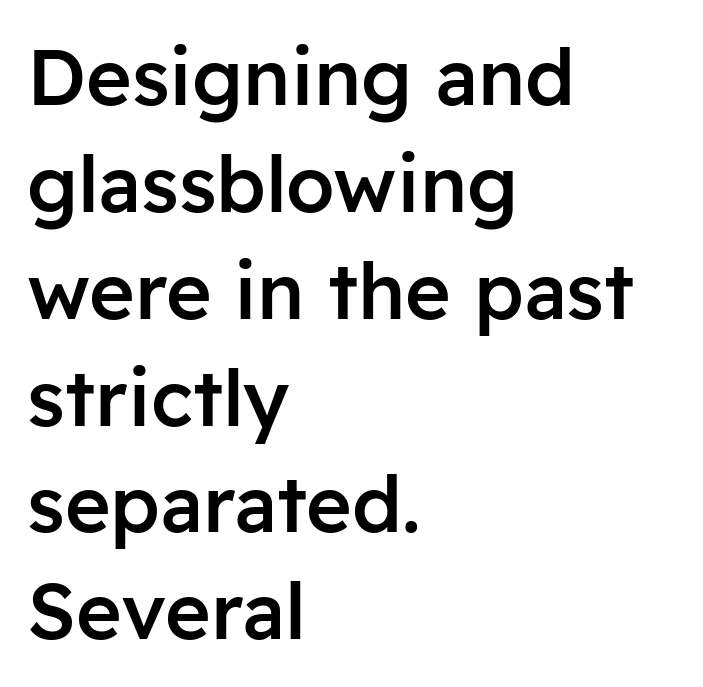
The image shows 78 px semibold sans-serif type, upright; set left-aligned, normal line spacing (1.37x), normal letter spacing, not underlined; low stroke contrast and a medium x-height.
